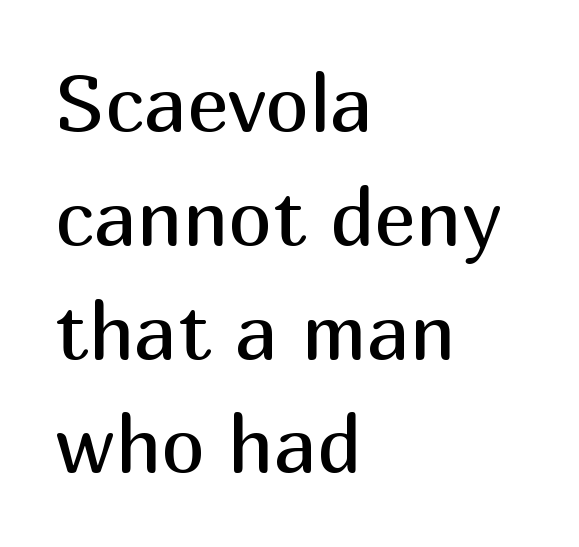
{"serif": "no", "italic": "no", "bold": "no", "weight": "regular", "width": "normal", "stroke_contrast": "medium", "x_height": "medium", "monospaced": "no", "underline": "no", "align": "left", "line_spacing": "normal", "line_spacing_ratio": 1.44, "letter_spacing": "normal", "letter_spacing_em": 0.0, "glyph_px": 79}
